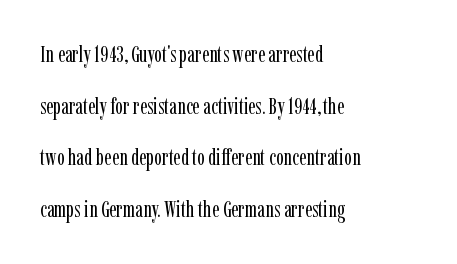
Interline gaps are noticeably wide in this sample. Plain, unruled lines of type. The paragraph shown leans on its left margin. The cut favours lightness, reaching ordinary text weight at its darkest. You can tell it's not italic because the verticals are truly vertical. Is the letter spacing exaggerated? No — it looks like the ordinary default.
